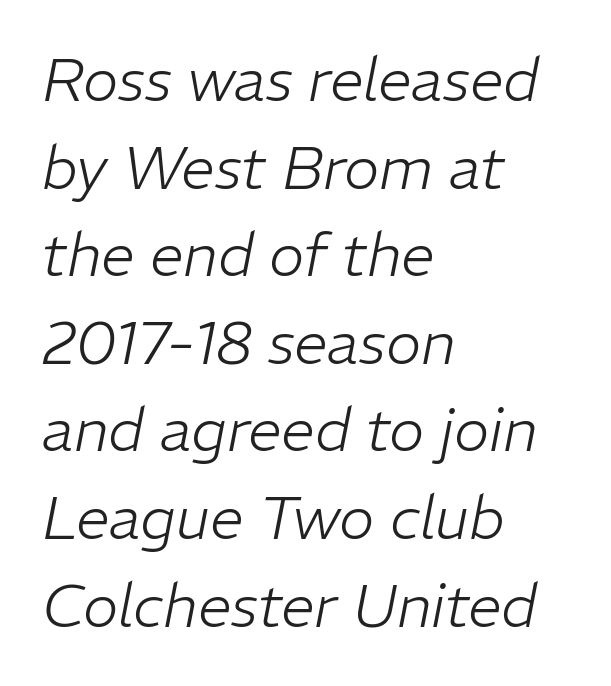
The image shows 60 px light type, italic (leaning right); set left-aligned, normal line spacing (1.46x), normal letter spacing, not underlined; low stroke contrast and a medium x-height.
